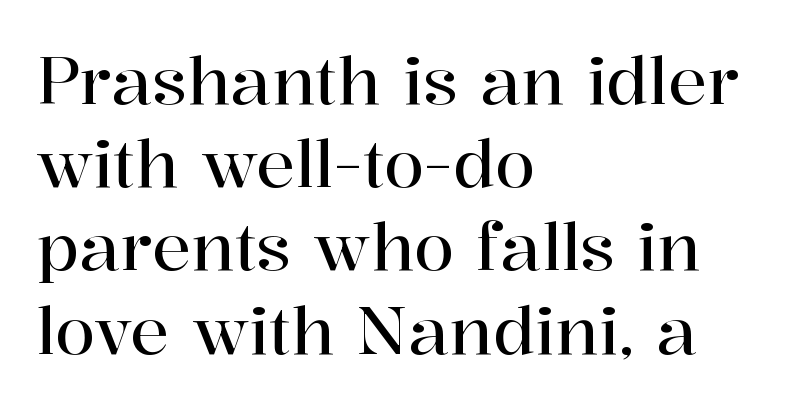
Q: Is the text italic (slanted)? A: No, it is upright.
Q: Is the typeface a serif or a sans-serif typeface? A: Serif.
Q: Is the text underlined? A: No.
Q: How is the paragraph aligned? A: Left-aligned.
Q: Is the spacing between letters normal or unusually wide? A: Normal.
Q: Is the spacing between lines tight, normal or loose? A: Normal.
Q: Width (condensed, normal, or wide)? A: Normal.
Q: Stroke contrast? A: High.
Q: x-height? A: Medium.
Q: Monospaced? A: No.
